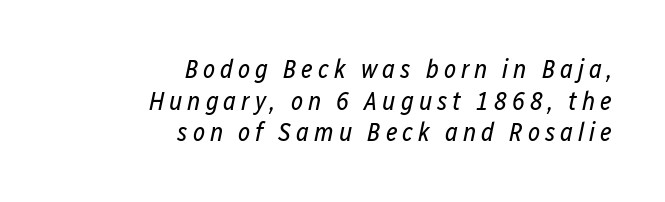
Q: Is the text bold? A: No.
Q: Is the text italic (slanted)? A: Yes, it leans right by about 12 degrees.
Q: Is the text underlined? A: No.
Q: How is the paragraph aligned? A: Right-aligned.
